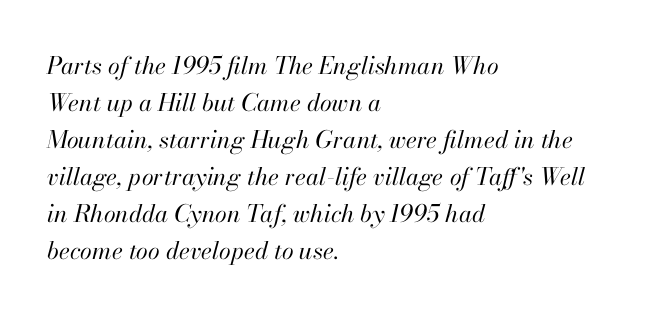
{"italic": "yes", "lean": "right", "slant_degrees": 13, "bold": "no", "underline": "no", "align": "left", "line_spacing": "normal", "line_spacing_ratio": 1.54, "letter_spacing": "normal", "letter_spacing_em": 0.0, "glyph_px": 24}
